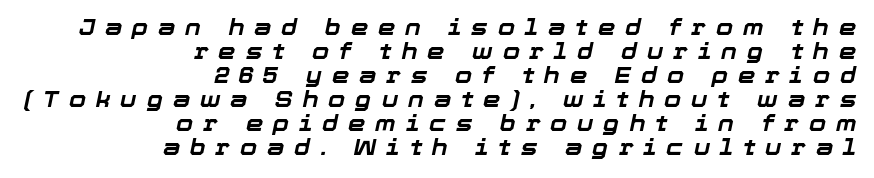
Q: Is the text bold? A: Yes.
Q: Is the text italic (slanted)? A: Yes, it leans right by about 12 degrees.
Q: Is the text underlined? A: No.
Q: How is the paragraph aligned? A: Right-aligned.
Q: Is the spacing between letters normal or unusually wide? A: Unusually wide.
Q: Is the spacing between lines tight, normal or loose? A: Tight.
